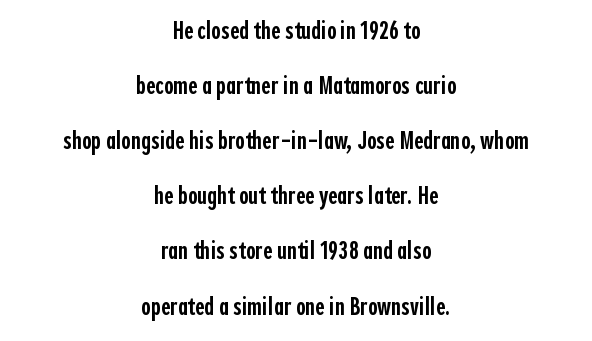
The letters sit at their default tracking, neither squeezed nor spread. Emphasis by weight is partial: semibold. The line-height multiplier appears high, well above default. You can tell it's not italic because the verticals are truly vertical. The setting favours the middle, as headings and verse often do. Glance below the letters and you will spot only blank space.
